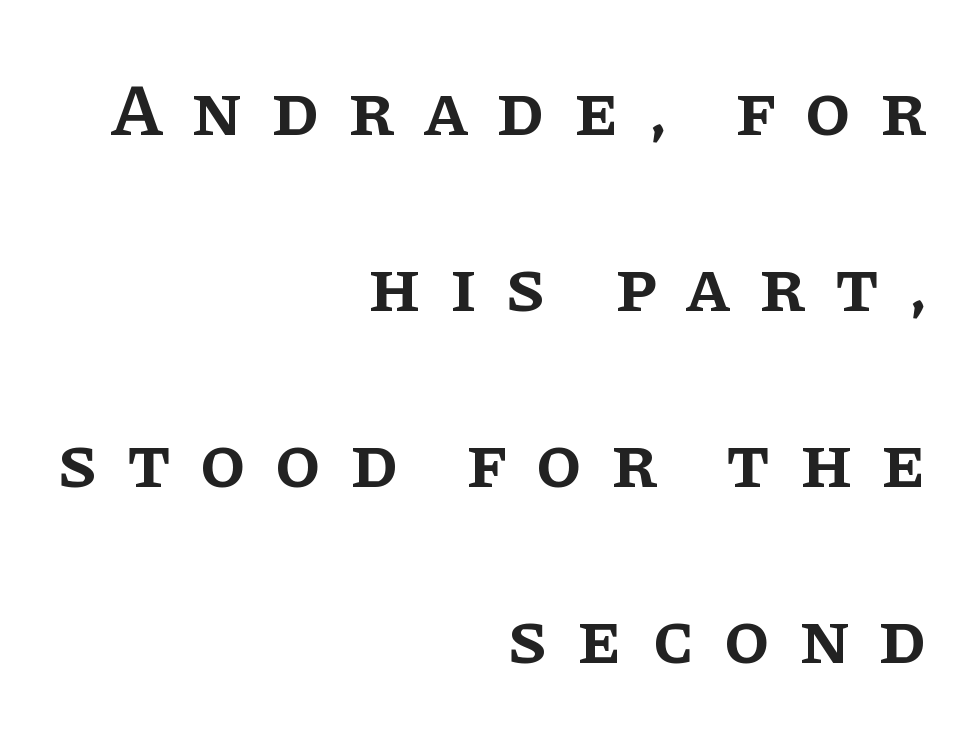
{"serif": "yes", "italic": "no", "bold": "semi", "weight": "semibold", "width": "normal", "stroke_contrast": "low", "x_height": "large", "monospaced": "no", "underline": "no", "align": "right", "line_spacing": "loose", "line_spacing_ratio": 2.38, "letter_spacing": "wide", "letter_spacing_em": 0.39, "glyph_px": 74}
